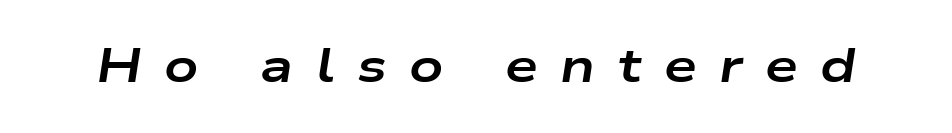
The image shows 47 px bold, wide type, italic (leaning right); set unusually wide letter spacing (+0.48 em), not underlined; low stroke contrast and a medium x-height.
